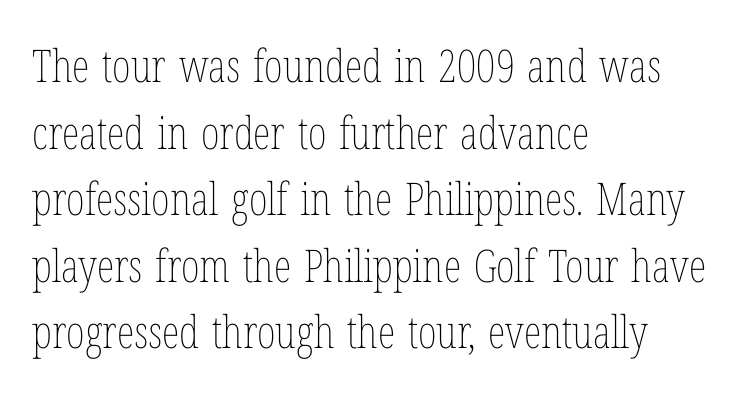
Q: Is the text bold? A: No.
Q: Is the text italic (slanted)? A: No, it is upright.
Q: Is the text underlined? A: No.
Q: How is the paragraph aligned? A: Left-aligned.
Q: Is the spacing between letters normal or unusually wide? A: Normal.
Q: Is the spacing between lines tight, normal or loose? A: Normal.
Q: Width (condensed, normal, or wide)? A: Condensed.
Q: Stroke contrast? A: Low.
Q: x-height? A: Medium.
Q: Monospaced? A: No.
